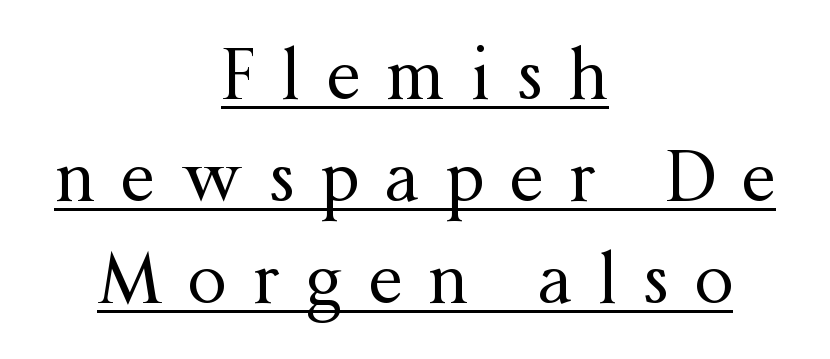
{"serif": "yes", "italic": "no", "bold": "no", "weight": "regular", "width": "normal", "stroke_contrast": "medium", "x_height": "medium", "monospaced": "no", "underline": "yes", "align": "center", "line_spacing": "normal", "line_spacing_ratio": 1.48, "letter_spacing": "wide", "letter_spacing_em": 0.38, "glyph_px": 69}
